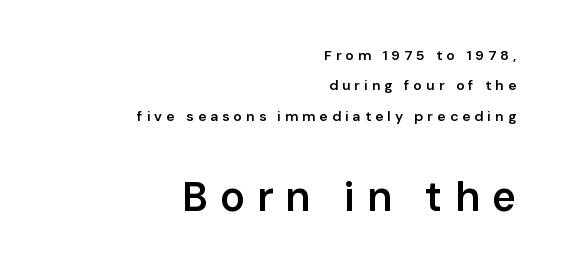
The face used here is a semibold: visibly heavier than regular, lighter than bold. A flush-right, rag-left setting is used for this passage. Tall strokes in this sample are plumb rather than angled. The string is rendered with underlining switched off. The passage shown is typed in a proportional face where columns would drift. What kind of face is this? One without serifs — a sans.
